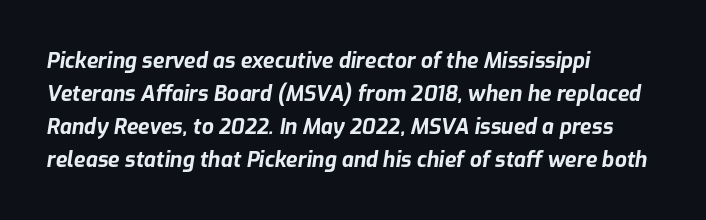
This rendering uses left alignment, leaving the right contour irregular. Only glyphs here, with clear space below each row. The block of text has a typical density, with ordinary space between rows. Compared with ordinary roman type, these characters are visibly tilted. The letters are bold, with thick, heavy strokes. Here the glyphs are tracked normally, forming tight word shapes.
